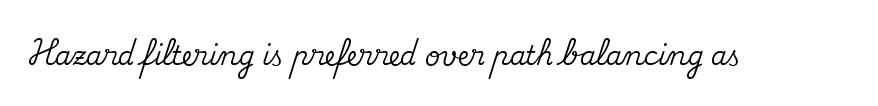
{"underline": "no", "letter_spacing": "normal", "letter_spacing_em": 0.0, "glyph_px": 26}
